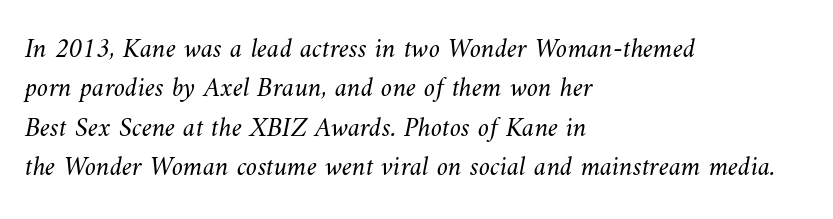
Here the designer chose a conventional face with non-uniform glyph widths. Heaviness? Minimal to ordinary, like unemphasized prose. There is no visible air inserted between adjacent glyphs. Decoration check: the copy has no underline. Reading down the column, the eye jumps a familiar distance to each next line.
